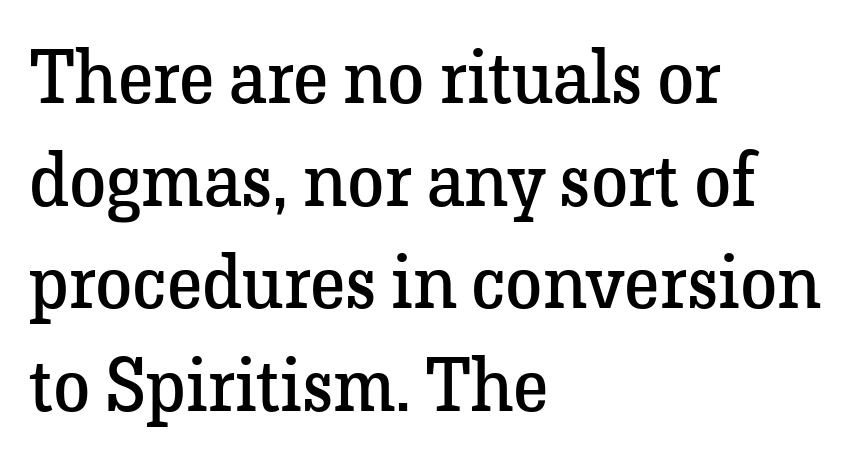
Q: Is the text bold? A: No.
Q: Is the text italic (slanted)? A: No, it is upright.
Q: Is the typeface a serif or a sans-serif typeface? A: Serif.
Q: Is the text underlined? A: No.
Q: How is the paragraph aligned? A: Left-aligned.
Q: Is the spacing between letters normal or unusually wide? A: Normal.
Q: Is the spacing between lines tight, normal or loose? A: Normal.
Q: Width (condensed, normal, or wide)? A: Normal.
Q: Stroke contrast? A: Low.
Q: x-height? A: Medium.
Q: Monospaced? A: No.
